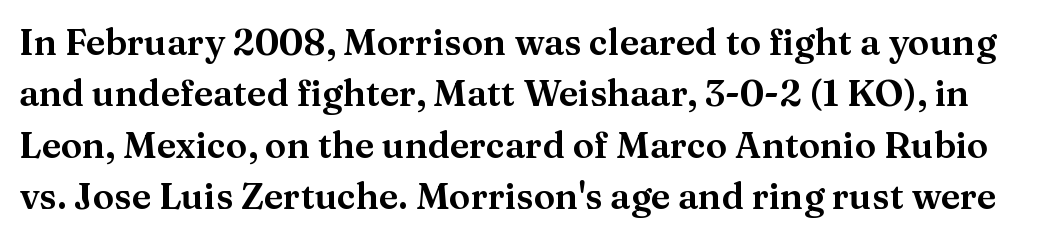
Q: Is the text italic (slanted)? A: No, it is upright.
Q: Is the typeface a serif or a sans-serif typeface? A: Serif.
Q: Is the text underlined? A: No.
Q: Is the spacing between letters normal or unusually wide? A: Normal.
Q: Is the spacing between lines tight, normal or loose? A: Normal.
Q: Width (condensed, normal, or wide)? A: Normal.
Q: Stroke contrast? A: Medium.
Q: x-height? A: Medium.
Q: Monospaced? A: No.
